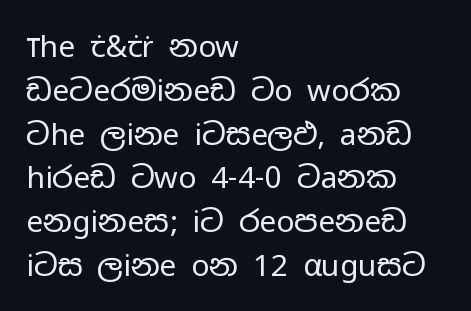
The image shows 30 px regular-weight, wide sans-serif type, upright; set left-aligned, normal line spacing (1.46x), normal letter spacing, not underlined; low stroke contrast and a medium x-height.
